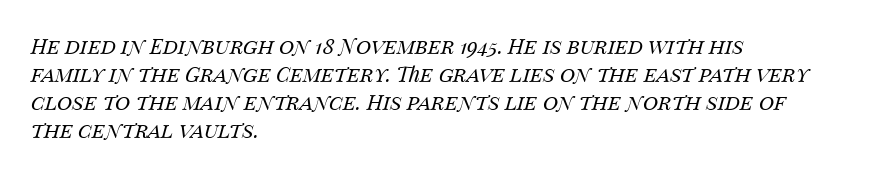
The image shows 21 px text type, italic (leaning right); set left-aligned, normal line spacing (1.33x), normal letter spacing, not underlined.
